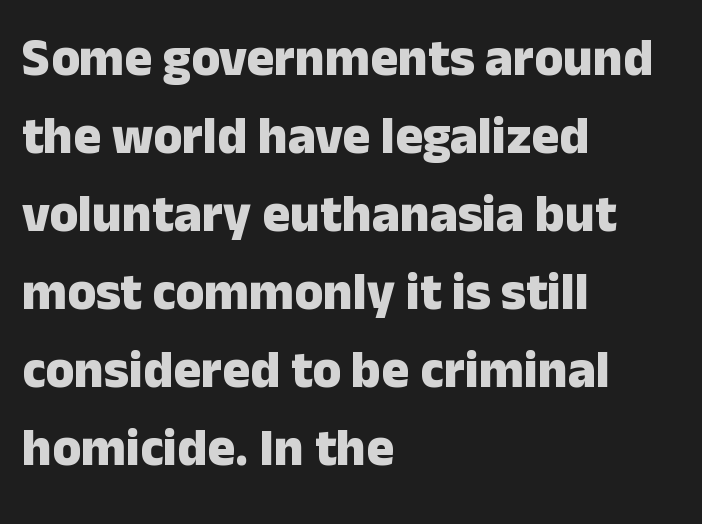
The image shows 52 px heavy sans-serif type, upright; set left-aligned, normal line spacing (1.5x), normal letter spacing, not underlined; low stroke contrast and a medium x-height.
